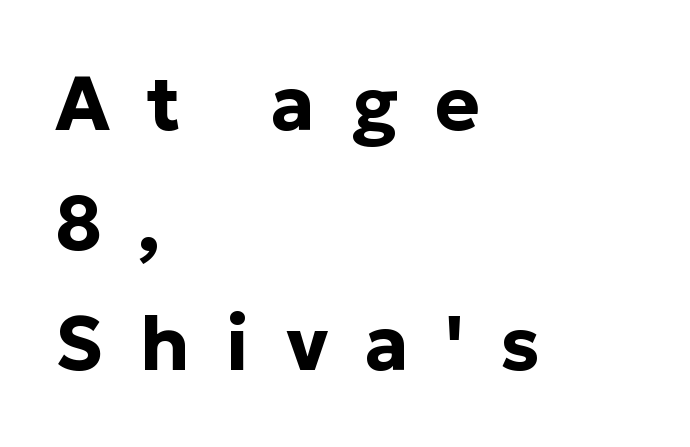
The lettering holds an erect, upright posture throughout. A typesetter would label this face a sans. Left-aligned paragraph, ragged on the right. Weight check: bold — yes, fully. Here the designer chose a conventional face with non-uniform glyph widths.
